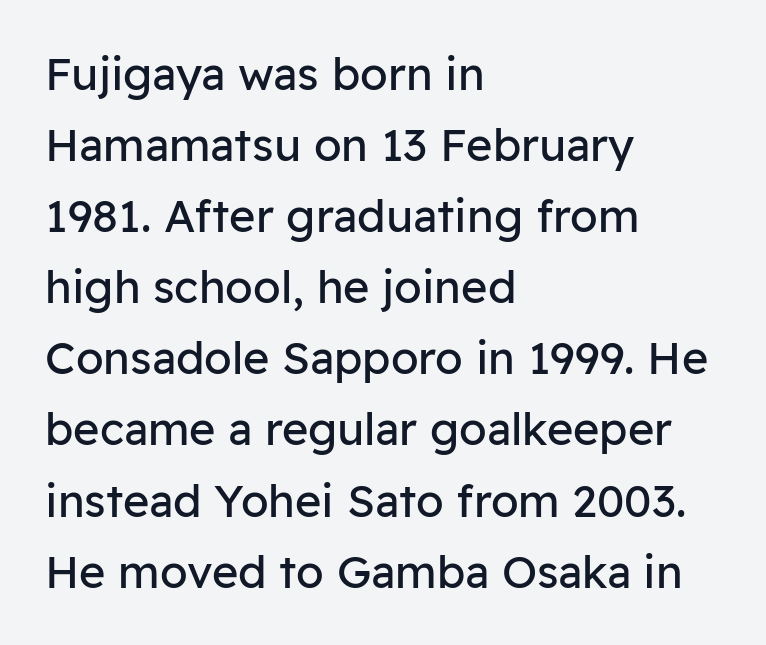
{"serif": "no", "italic": "no", "bold": "no", "weight": "regular", "width": "normal", "stroke_contrast": "low", "x_height": "medium", "monospaced": "no", "underline": "no", "align": "left", "line_spacing": "normal", "line_spacing_ratio": 1.58, "letter_spacing": "normal", "letter_spacing_em": 0.0, "glyph_px": 45}
